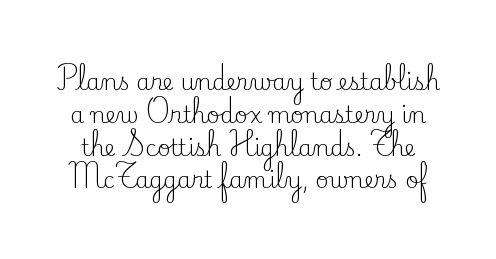
The image shows 22 px text type, upright; set normal line spacing (1.49x), normal letter spacing, not underlined.
